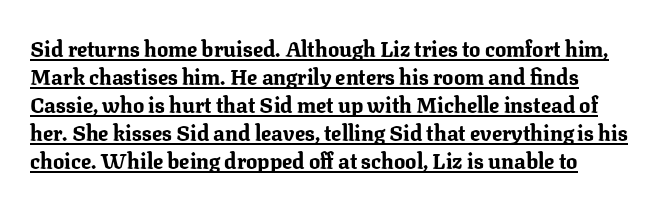
The image shows 21 px bold type, upright; set normal line spacing (1.33x), normal letter spacing, underlined.
